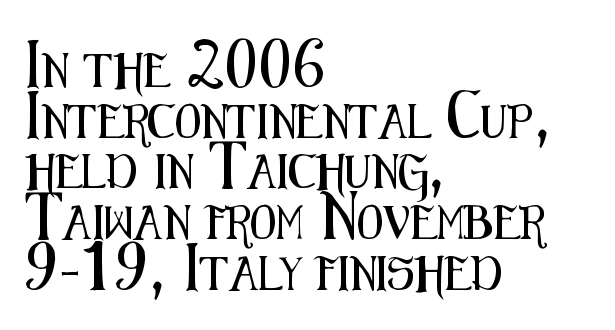
The image shows 34 px condensed type, upright; set left-aligned, normal line spacing (1.49x), normal letter spacing, not underlined; medium stroke contrast and a medium x-height.
